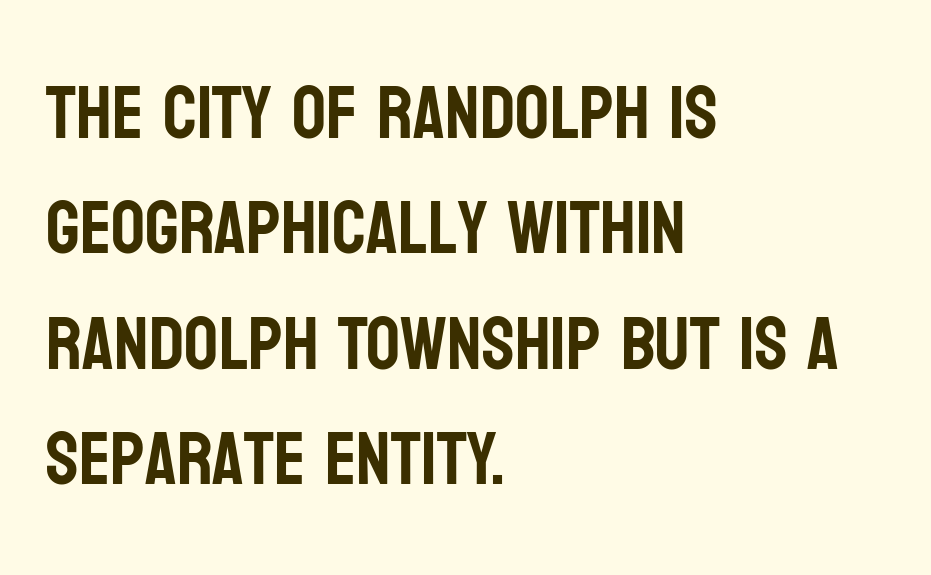
The line-height multiplier appears to be the usual default. The font's upright variant was chosen for this text. Line starts are locked; line ends wander. Inter-character spacing is left at the font's built-in metrics.
